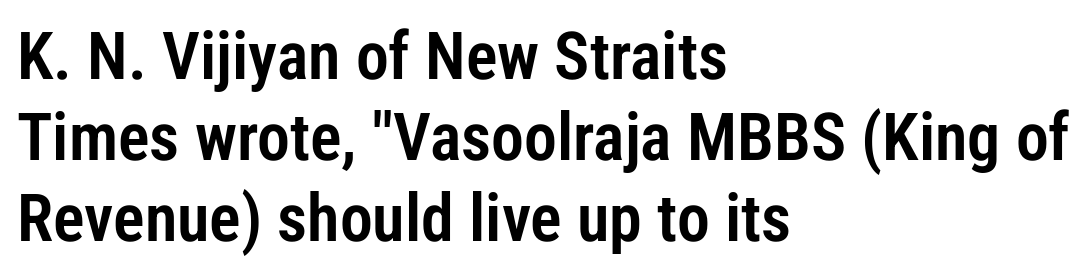
The image shows 66 px condensed sans-serif type, upright; set left-aligned, line spacing 1.23x, normal letter spacing, not underlined; low stroke contrast and a medium x-height.
